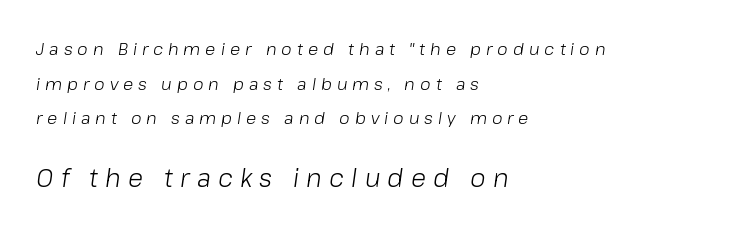
Q: Is the text bold? A: No.
Q: Is the text italic (slanted)? A: Yes, it leans right by about 8 degrees.
Q: Is the text underlined? A: No.
Q: How is the paragraph aligned? A: Left-aligned.
Q: Is the spacing between letters normal or unusually wide? A: Unusually wide.
Q: Is the spacing between lines tight, normal or loose? A: Loose.
Q: Which block of text is set in a larger size, the first (top) or the second (bottom)? A: The second (bottom) one.
